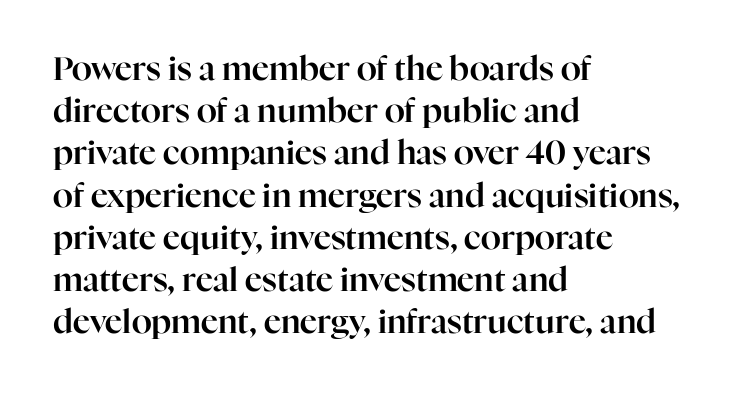
Q: Is the text italic (slanted)? A: No, it is upright.
Q: Is the typeface a serif or a sans-serif typeface? A: Serif.
Q: Is the text underlined? A: No.
Q: How is the paragraph aligned? A: Left-aligned.
Q: Is the spacing between letters normal or unusually wide? A: Normal.
Q: Is the spacing between lines tight, normal or loose? A: Normal.
Q: Width (condensed, normal, or wide)? A: Normal.
Q: Stroke contrast? A: High.
Q: x-height? A: Medium.
Q: Monospaced? A: No.
